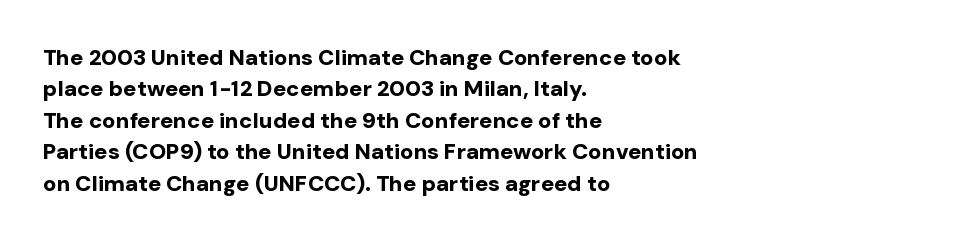
The image shows 22 px bold type, upright; set left-aligned, normal line spacing (1.43x), normal letter spacing, not underlined.
